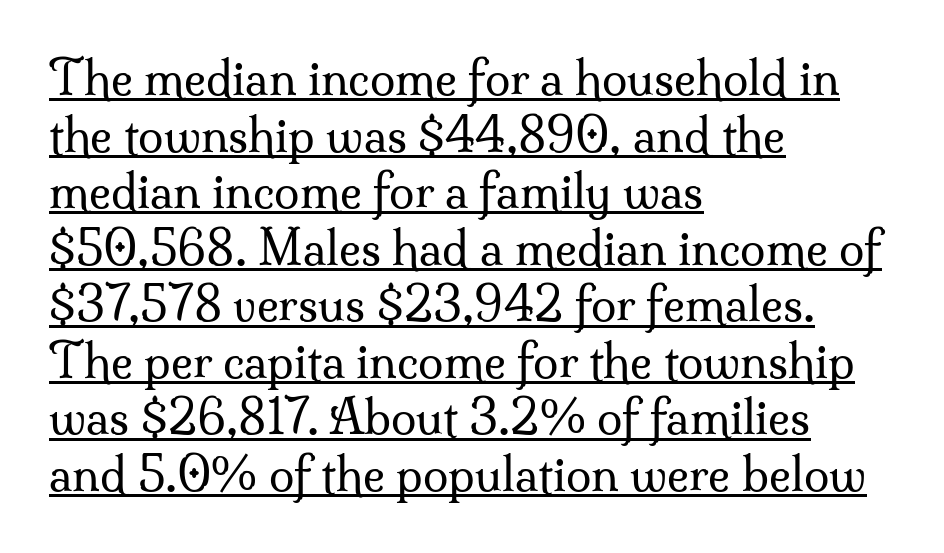
{"serif": "yes", "italic": "no", "bold": "no", "weight": "regular", "width": "normal", "stroke_contrast": "medium", "x_height": "small", "monospaced": "no", "underline": "yes", "align": "left", "line_spacing_ratio": 1.23, "letter_spacing": "normal", "letter_spacing_em": 0.0, "glyph_px": 46}
